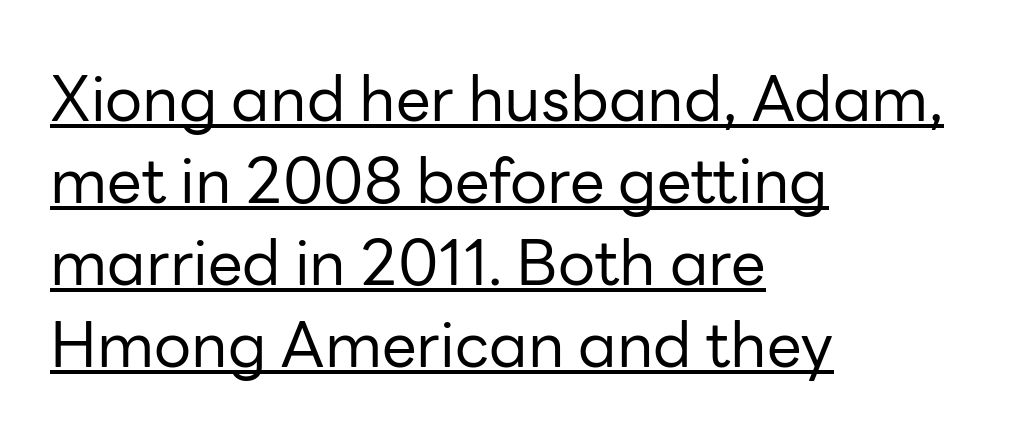
The image shows 62 px regular-weight sans-serif type, upright; set left-aligned, normal line spacing (1.32x), normal letter spacing, underlined; low stroke contrast and a medium x-height.
